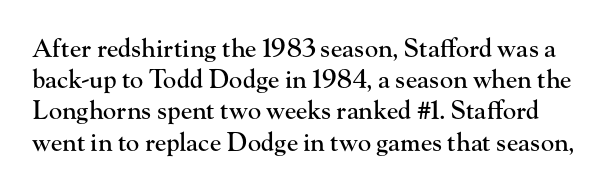
{"italic": "no", "underline": "no", "line_spacing": "normal", "line_spacing_ratio": 1.25, "letter_spacing": "normal", "letter_spacing_em": 0.0, "glyph_px": 25}
